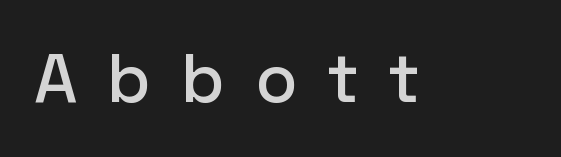
The typography opts for an upright posture over an oblique one. Quick note: underline off. Is the letter spacing exaggerated? Yes — the characters are pushed far apart. The letters advance in unequal steps, a hallmark of proportional type. Serifs: no, the terminals of the letterforms are clean.
